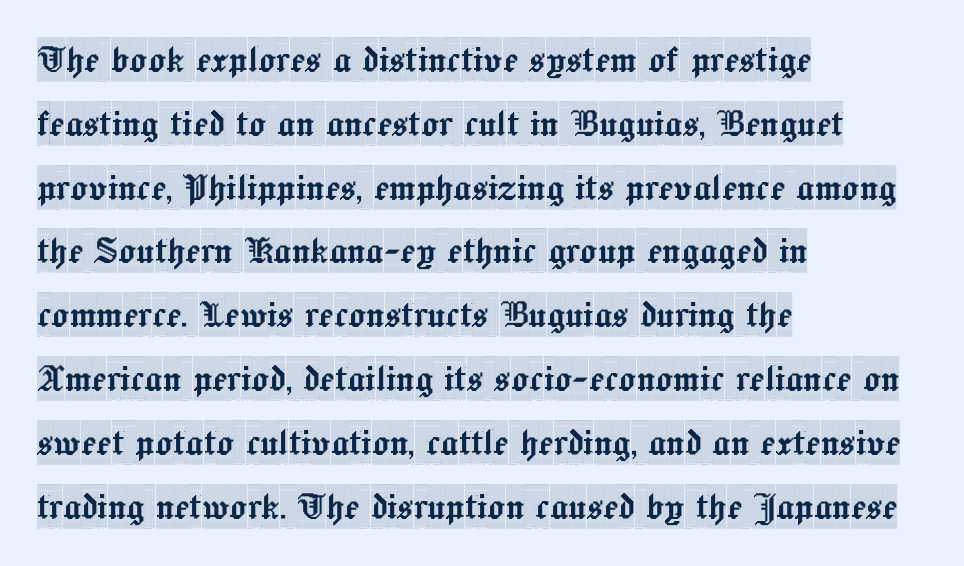
Q: Is the text italic (slanted)? A: No, it is upright.
Q: Is the typeface a serif or a sans-serif typeface? A: Serif.
Q: Is the text underlined? A: No.
Q: How is the paragraph aligned? A: Left-aligned.
Q: Is the spacing between letters normal or unusually wide? A: Normal.
Q: Is the spacing between lines tight, normal or loose? A: Normal.
Q: Width (condensed, normal, or wide)? A: Condensed.
Q: x-height? A: Large.
Q: Monospaced? A: No.
